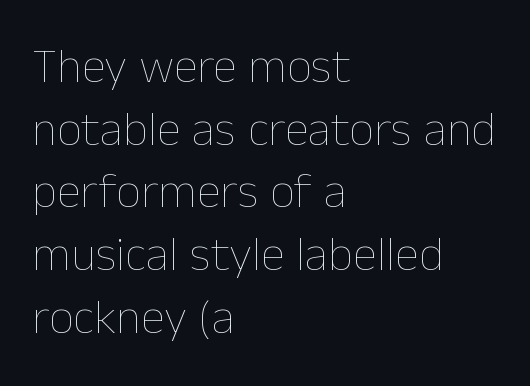
Q: Is the text bold? A: No.
Q: Is the text italic (slanted)? A: No, it is upright.
Q: Is the text underlined? A: No.
Q: How is the paragraph aligned? A: Left-aligned.
Q: Is the spacing between letters normal or unusually wide? A: Normal.
Q: Is the spacing between lines tight, normal or loose? A: Normal.
Q: Width (condensed, normal, or wide)? A: Normal.
Q: Stroke contrast? A: Low.
Q: x-height? A: Medium.
Q: Monospaced? A: No.
